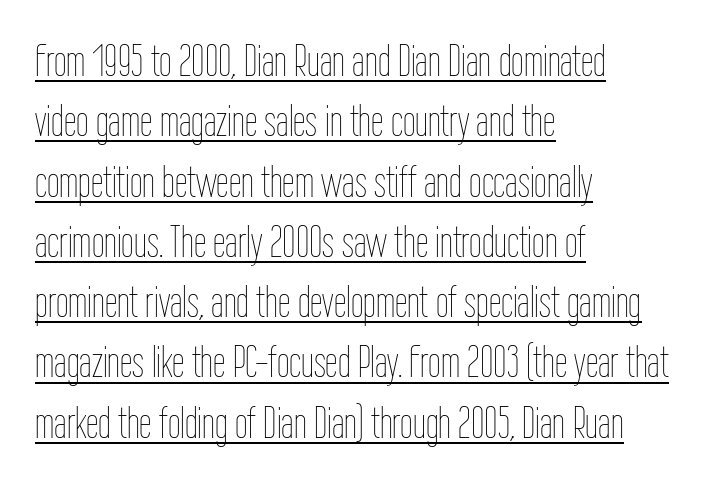
{"italic": "no", "bold": "no", "weight": "thin", "width": "condensed", "stroke_contrast": "low", "x_height": "medium", "monospaced": "no", "underline": "yes", "align": "left", "line_spacing": "normal", "line_spacing_ratio": 1.34, "letter_spacing": "normal", "letter_spacing_em": 0.0, "glyph_px": 45}
